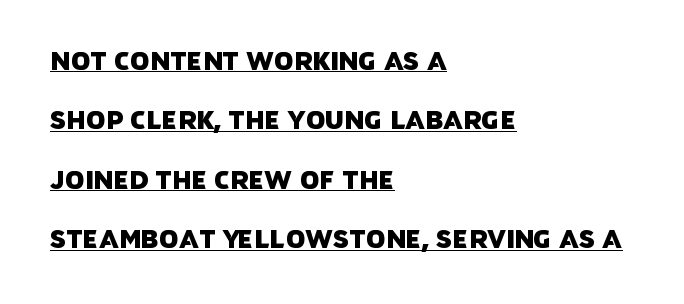
{"underline": "yes", "align": "left", "line_spacing": "loose", "line_spacing_ratio": 2.38, "letter_spacing": "normal", "letter_spacing_em": 0.0, "glyph_px": 25}
